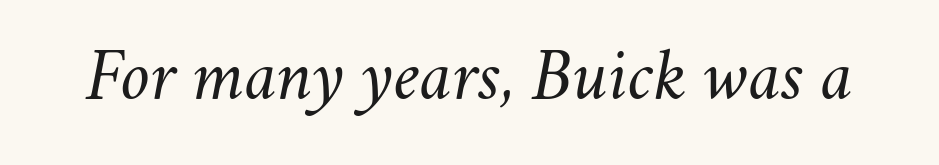
Stroke thickness stays within the range of a standard reading face or lighter. Spacing verdict: proportional, widths tailored to each character. Descenders are the only things crossing below the line. Tracking value appears to be zero — textbook default spacing.
